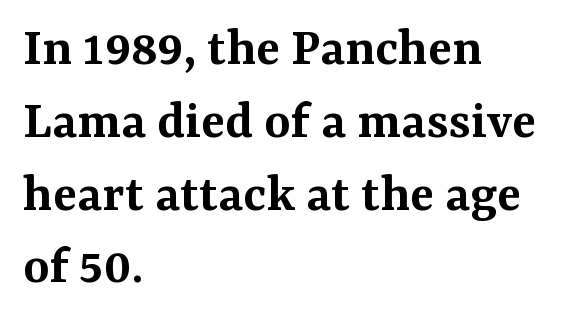
Each word holds together tightly as a unit, with standard inter-letter gaps. These lines are set flush left with a ragged right edge. Only glyphs here, with clear space below each row. Normally led — the rows are evenly, conventionally spaced. Each letter keeps its own natural width here, so spacing adapts to shape.
